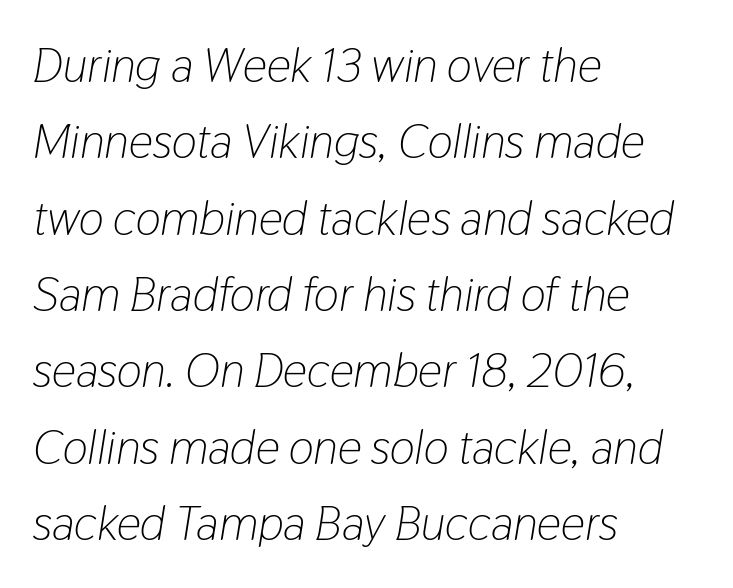
The image shows 48 px light, condensed type, italic (leaning right); set left-aligned, normal line spacing (1.59x), normal letter spacing, not underlined; low stroke contrast and a medium x-height.
